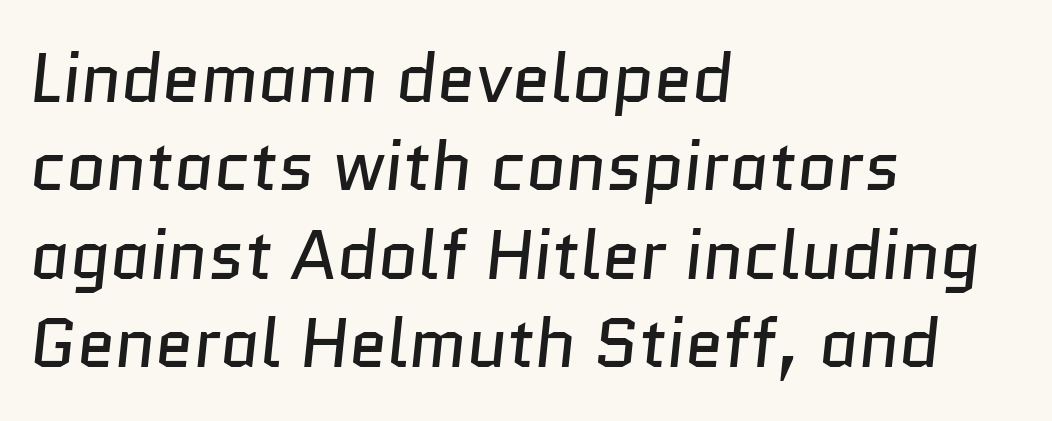
{"serif": "no", "bold": "no", "weight": "regular", "width": "normal", "stroke_contrast": "low", "x_height": "medium", "monospaced": "no", "underline": "no", "align": "left", "line_spacing": "normal", "line_spacing_ratio": 1.28, "letter_spacing": "normal", "letter_spacing_em": 0.0, "glyph_px": 69}
